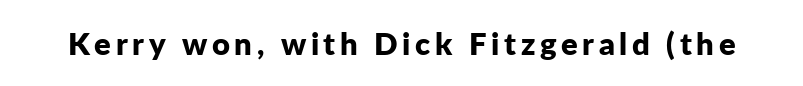
Q: Is the text bold? A: Yes.
Q: Is the text italic (slanted)? A: No, it is upright.
Q: Is the typeface a serif or a sans-serif typeface? A: Sans-serif.
Q: Is the text underlined? A: No.
Q: Width (condensed, normal, or wide)? A: Normal.
Q: Stroke contrast? A: Low.
Q: x-height? A: Medium.
Q: Monospaced? A: No.
